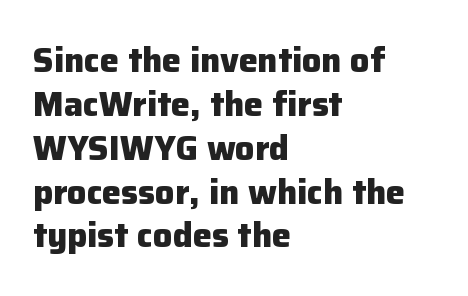
The image shows 34 px heavy sans-serif type, upright; set left-aligned, normal line spacing (1.29x), normal letter spacing, not underlined; low stroke contrast and a medium x-height.
